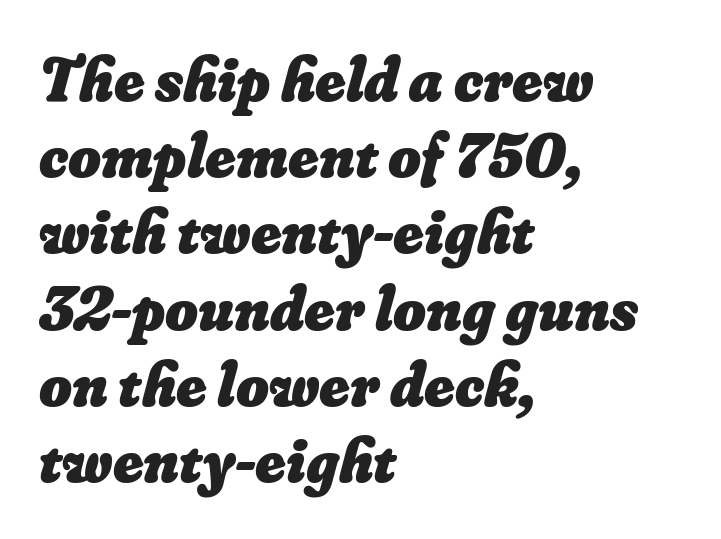
{"bold": "yes", "weight": "heavy", "width": "normal", "stroke_contrast": "low", "x_height": "small", "monospaced": "no", "underline": "no", "align": "left", "line_spacing_ratio": 1.21, "letter_spacing": "normal", "letter_spacing_em": 0.0, "glyph_px": 63}
